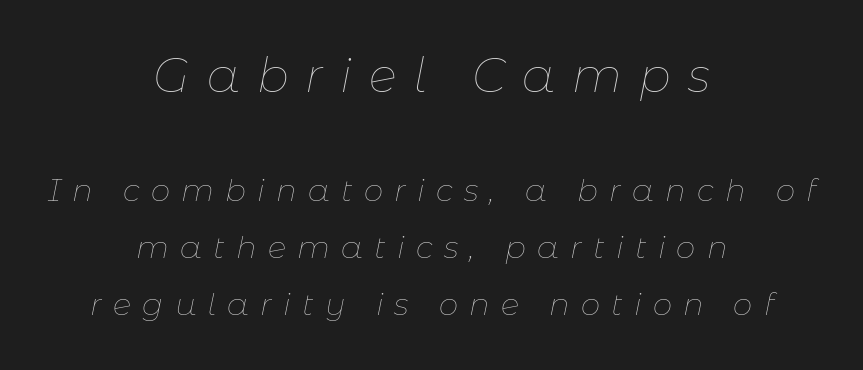
No word sits above an underline. Type size steps down from the first block to the second. In CSS terms this would be text-align: center. The passage shown is not bold in any degree.
